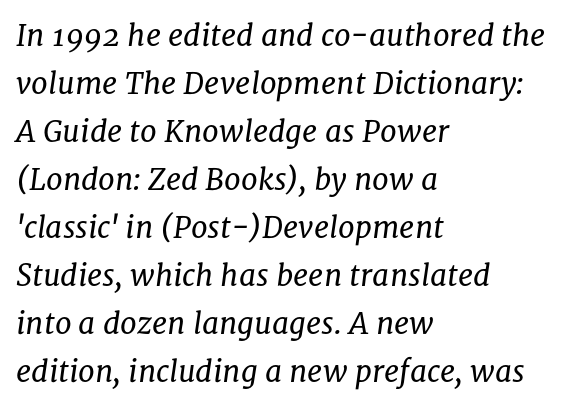
The image shows 30 px regular-weight serif type, italic (leaning right); set left-aligned, normal line spacing (1.6x), normal letter spacing, not underlined; low stroke contrast and a medium x-height.
